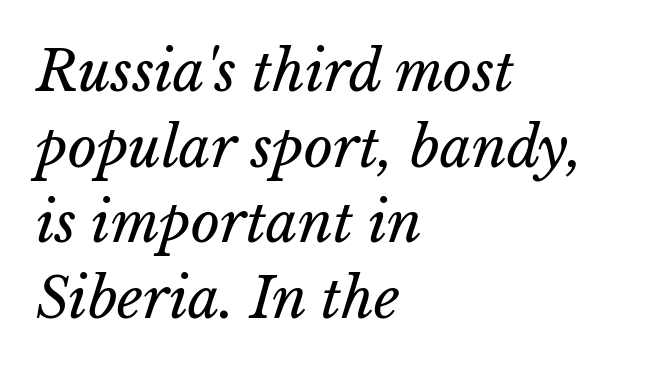
The image shows 56 px regular-weight type, italic (leaning right); set left-aligned, normal line spacing (1.35x), normal letter spacing, not underlined; low stroke contrast and a medium x-height.
